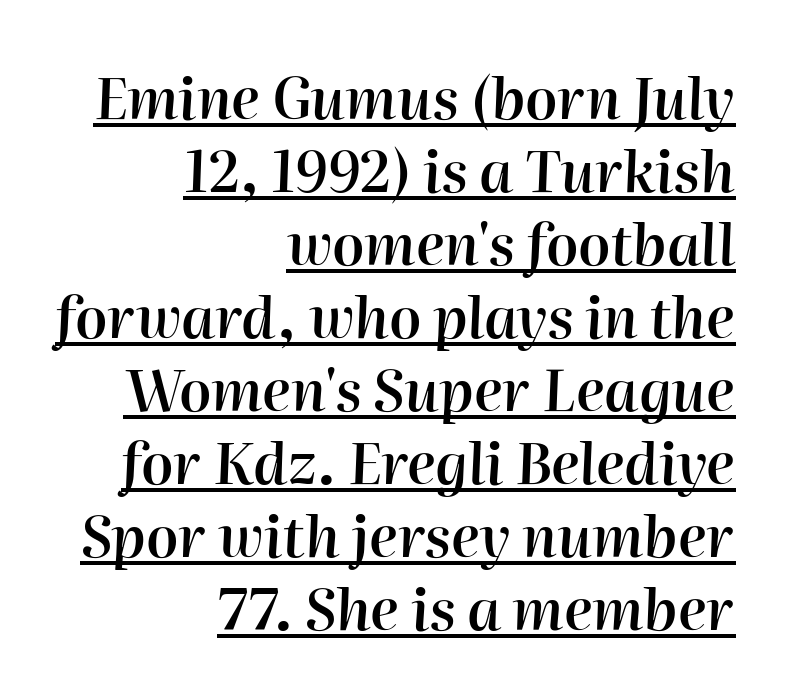
Q: Is the text bold? A: Semi-bold.
Q: Is the text italic (slanted)? A: Yes, it leans right by about 2 degrees.
Q: Is the text underlined? A: Yes.
Q: How is the paragraph aligned? A: Right-aligned.
Q: Is the spacing between letters normal or unusually wide? A: Normal.
Q: Is the spacing between lines tight, normal or loose? A: Normal.
Q: Width (condensed, normal, or wide)? A: Normal.
Q: Stroke contrast? A: High.
Q: x-height? A: Medium.
Q: Monospaced? A: No.
